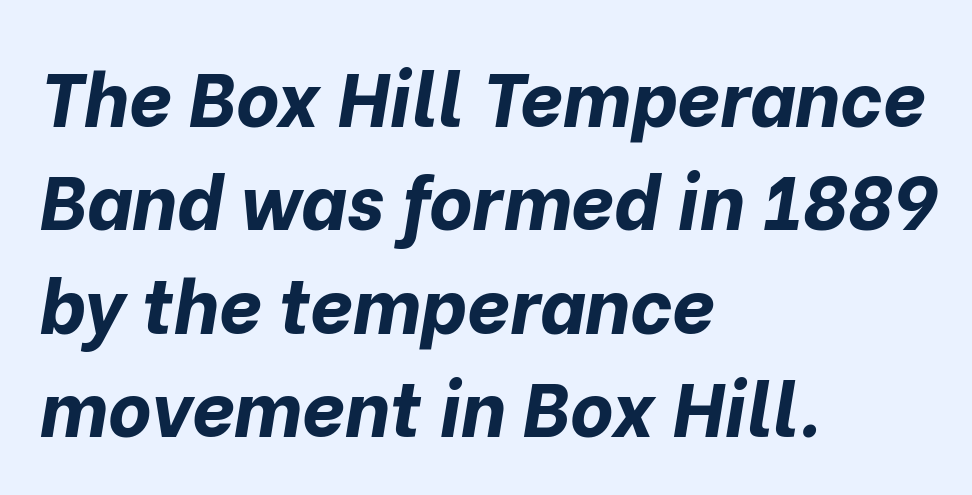
{"italic": "yes", "lean": "right", "slant_degrees": 10, "bold": "yes", "weight": "bold", "width": "normal", "stroke_contrast": "low", "x_height": "medium", "monospaced": "no", "underline": "no", "align": "left", "line_spacing": "normal", "line_spacing_ratio": 1.38, "letter_spacing": "normal", "letter_spacing_em": 0.0, "glyph_px": 75}
